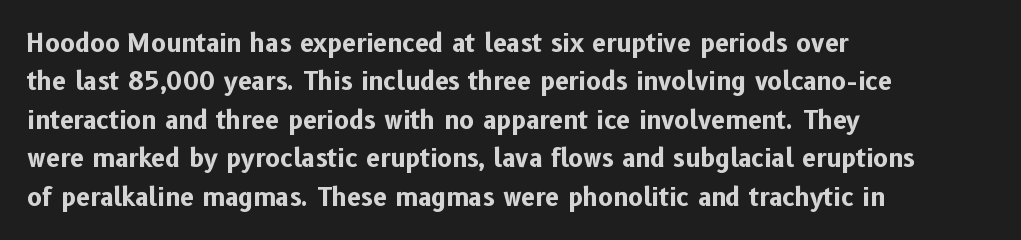
{"italic": "no", "bold": "yes", "underline": "no", "align": "left", "line_spacing": "normal", "line_spacing_ratio": 1.54, "letter_spacing": "normal", "letter_spacing_em": 0.0, "glyph_px": 25}
